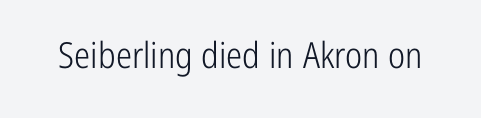
{"serif": "no", "italic": "no", "bold": "no", "weight": "light", "width": "condensed", "stroke_contrast": "low", "x_height": "medium", "monospaced": "no", "underline": "no", "letter_spacing": "normal", "letter_spacing_em": 0.0, "glyph_px": 36}
